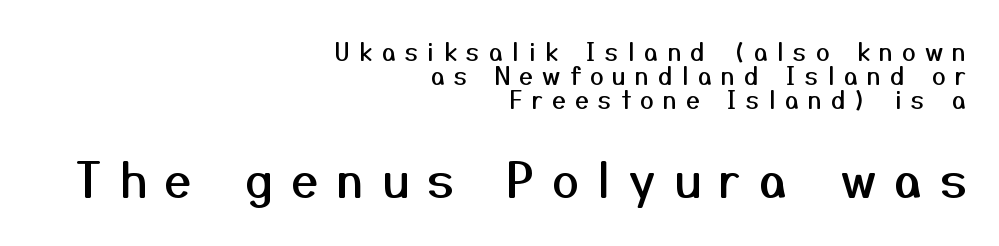
{"serif": "no", "italic": "no", "width": "normal", "stroke_contrast": "medium", "x_height": "medium", "monospaced": "no", "underline": "no", "align": "right", "line_spacing": "tight", "line_spacing_ratio": 1.01, "letter_spacing": "wide", "letter_spacing_em": 0.39, "larger_block": "second", "size_ratio": 1.96, "glyph_px": 47}
